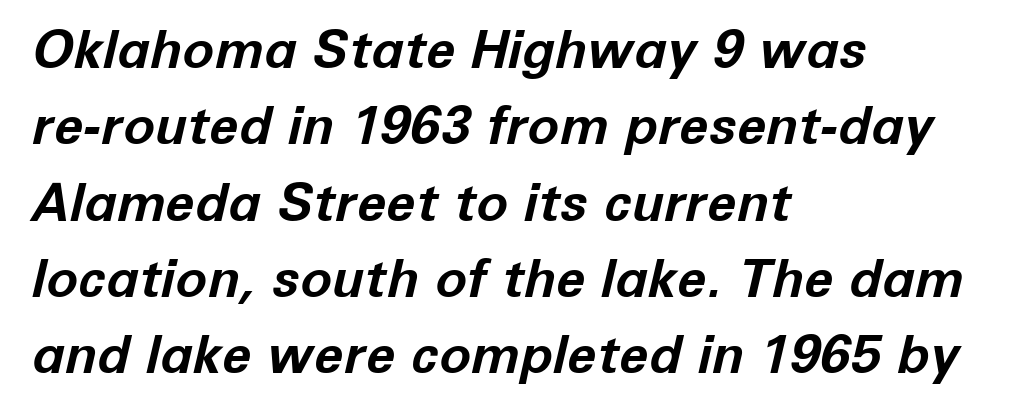
The image shows 53 px bold type, italic (leaning right); set left-aligned, normal line spacing (1.44x), normal letter spacing, not underlined; low stroke contrast and a medium x-height.
